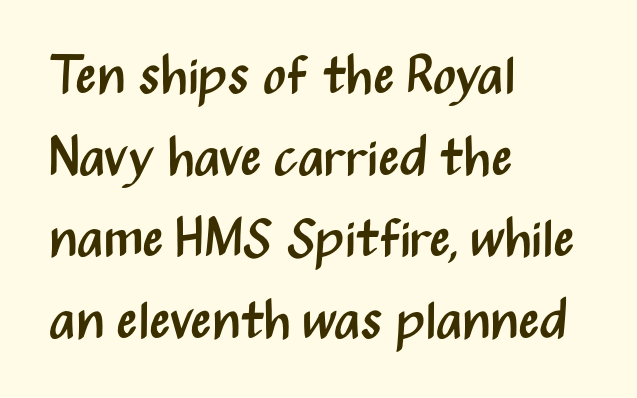
It's the straight-up-and-down kind of type. Weight class: somewhere from thin through regular. Type without underlining. The vertical gap from one line to the next is medium.
